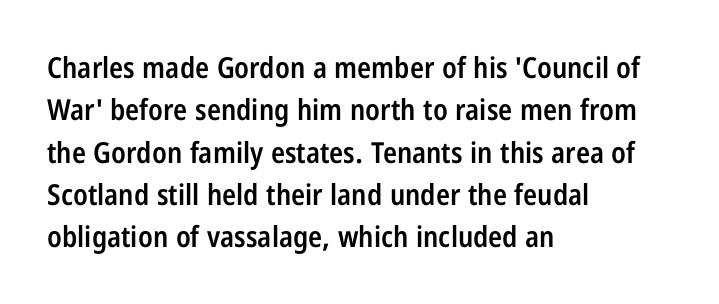
Q: Is the text bold? A: Semi-bold.
Q: Is the text italic (slanted)? A: No, it is upright.
Q: Is the typeface a serif or a sans-serif typeface? A: Sans-serif.
Q: Is the text underlined? A: No.
Q: How is the paragraph aligned? A: Left-aligned.
Q: Is the spacing between letters normal or unusually wide? A: Normal.
Q: Is the spacing between lines tight, normal or loose? A: Normal.
Q: Width (condensed, normal, or wide)? A: Condensed.
Q: Stroke contrast? A: Low.
Q: x-height? A: Medium.
Q: Monospaced? A: No.
